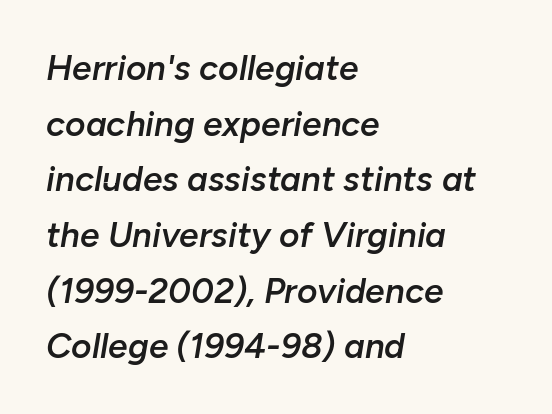
{"italic": "yes", "lean": "right", "slant_degrees": 10, "bold": "semi", "weight": "semibold", "width": "normal", "stroke_contrast": "low", "x_height": "medium", "monospaced": "no", "underline": "no", "align": "left", "line_spacing": "normal", "line_spacing_ratio": 1.59, "letter_spacing": "normal", "letter_spacing_em": 0.0, "glyph_px": 35}
